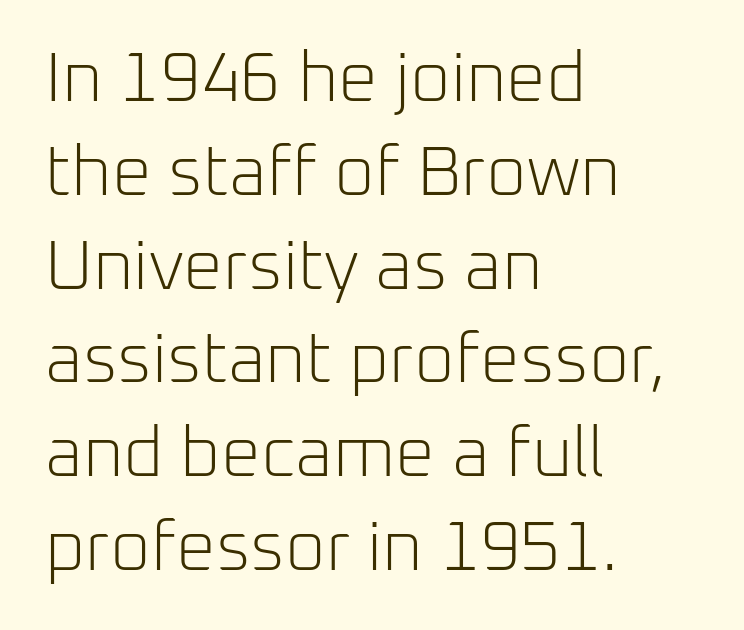
This is not heavy type; no bold has been used. Does the type have serifs? No, each stem ends abruptly. Type without underlining. A typesetter would mark this as roman, not italic. Left-aligned paragraph, ragged on the right. Summary of vertical rhythm: regular, with standard interline spacing.
